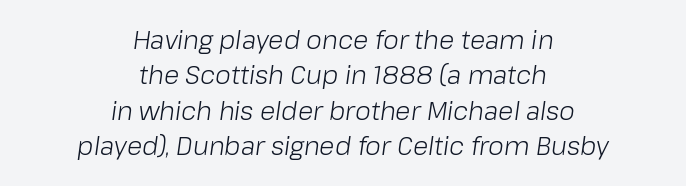
Letters rest on an invisible, unmarked baseline. A light-to-regular cut is what we see here. Regarding leading, the lines here are spaced in the standard way. Horizontally, the lines are justified to the midpoint only. Looking at the ascenders, they clearly lean.
